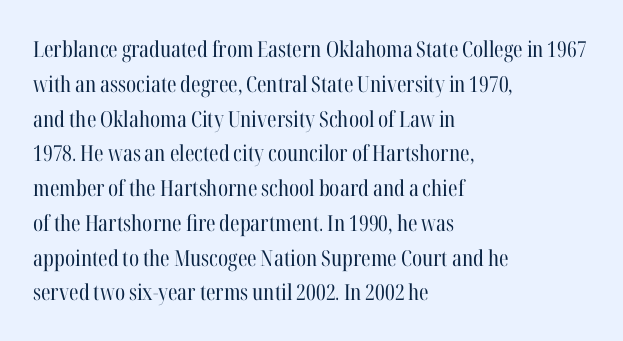
All the whitespace from short lines collects on the right. No extra tracking has been applied to these lines. Characters remain perfectly vertical along every line. The space beneath each line is pristine and unruled. Vertical stems look standard width or narrower in stroke.
